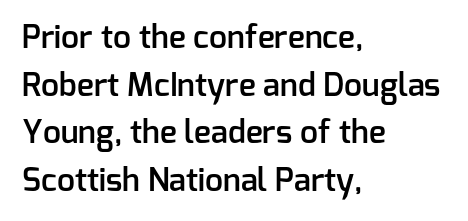
{"serif": "no", "italic": "no", "bold": "semi", "weight": "semibold", "width": "normal", "stroke_contrast": "low", "x_height": "medium", "monospaced": "no", "underline": "no", "align": "left", "line_spacing": "normal", "line_spacing_ratio": 1.49, "letter_spacing": "normal", "letter_spacing_em": 0.0, "glyph_px": 32}
